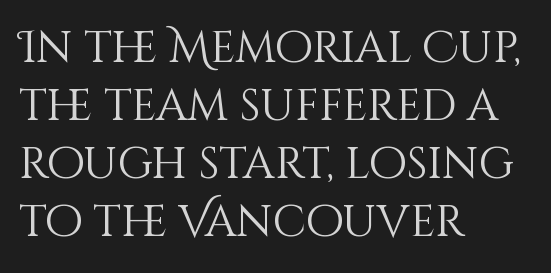
The passage shown is typed in a proportional face where columns would drift. Glance below the letters and you will spot only blank space. Characters remain perfectly vertical along every line. Weight: not bold — regular or lighter.
